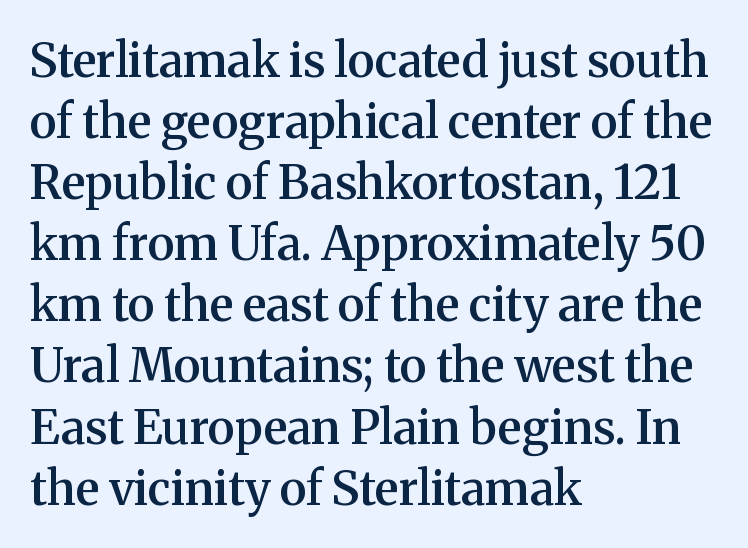
The image shows 47 px semibold serif type, upright; set left-aligned, normal line spacing (1.3x), normal letter spacing, not underlined; medium stroke contrast and a medium x-height.
